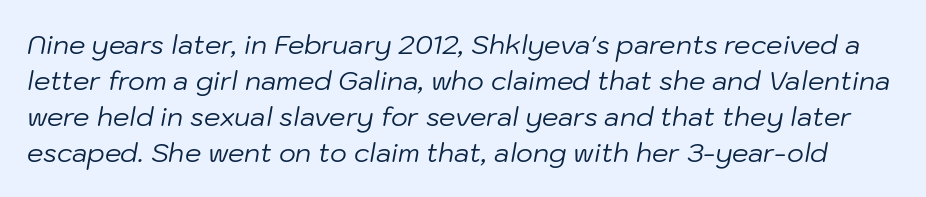
{"italic": "yes", "lean": "right", "slant_degrees": 10, "bold": "no", "underline": "no", "line_spacing": "normal", "line_spacing_ratio": 1.38, "letter_spacing": "normal", "letter_spacing_em": 0.0, "glyph_px": 26}
